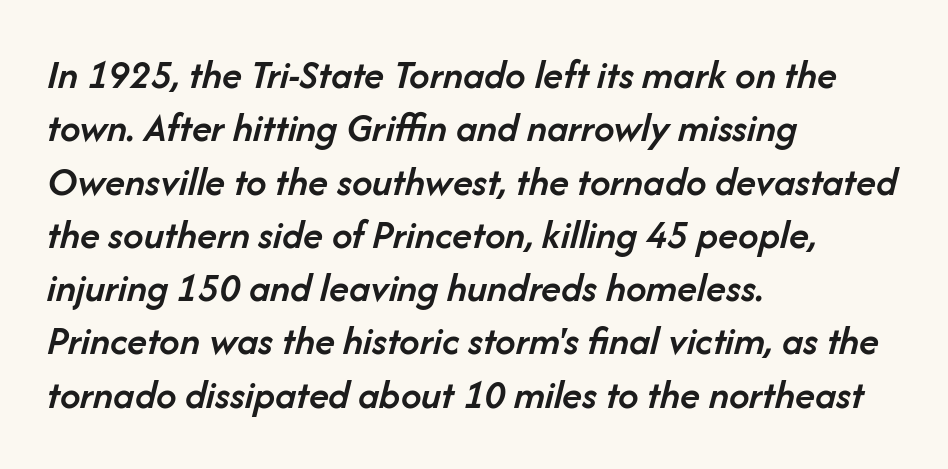
Q: Is the text bold? A: Semi-bold.
Q: Is the text italic (slanted)? A: Yes, it leans right by about 14 degrees.
Q: Is the text underlined? A: No.
Q: How is the paragraph aligned? A: Left-aligned.
Q: Is the spacing between letters normal or unusually wide? A: Normal.
Q: Is the spacing between lines tight, normal or loose? A: Normal.
Q: Width (condensed, normal, or wide)? A: Normal.
Q: Stroke contrast? A: Low.
Q: x-height? A: Medium.
Q: Monospaced? A: No.
